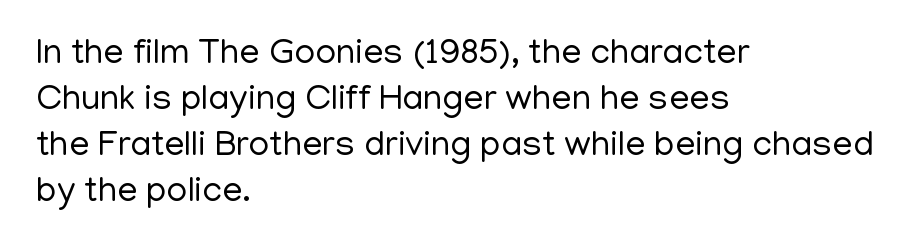
The space beneath each line is pristine and unruled. The vertical gap from one line to the next is medium. A typesetter would label this face a sans. In CSS terms this would be text-align: left. Compared with a typical body face, this is equally light or lighter still.
